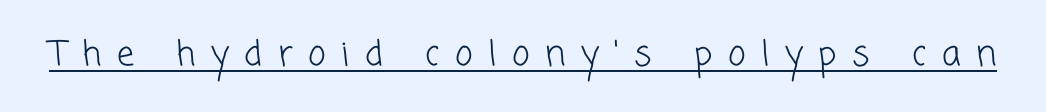
Q: Is the text bold? A: No.
Q: Is the typeface a serif or a sans-serif typeface? A: Sans-serif.
Q: Is the text underlined? A: Yes.
Q: Is the spacing between letters normal or unusually wide? A: Unusually wide.
Q: Width (condensed, normal, or wide)? A: Normal.
Q: Stroke contrast? A: Low.
Q: x-height? A: Medium.
Q: Monospaced? A: No.
